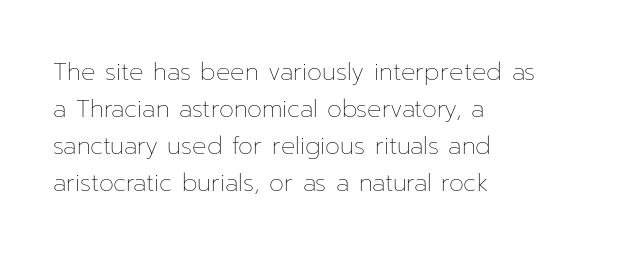
The image shows 24 px text type, upright; set left-aligned, normal line spacing (1.54x), normal letter spacing, not underlined.
